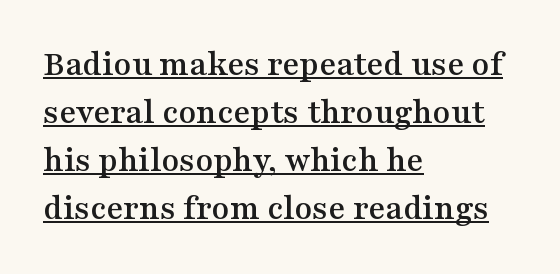
{"serif": "yes", "italic": "no", "width": "wide", "stroke_contrast": "medium", "x_height": "medium", "monospaced": "no", "underline": "yes", "align": "left", "line_spacing": "normal", "line_spacing_ratio": 1.33, "letter_spacing": "normal", "letter_spacing_em": 0.0, "glyph_px": 36}
